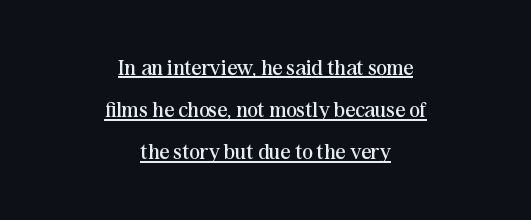
Q: Is the text bold? A: No.
Q: Is the text italic (slanted)? A: No, it is upright.
Q: Is the text underlined? A: Yes.
Q: How is the paragraph aligned? A: Centered.
Q: Is the spacing between letters normal or unusually wide? A: Normal.
Q: Is the spacing between lines tight, normal or loose? A: Loose.
